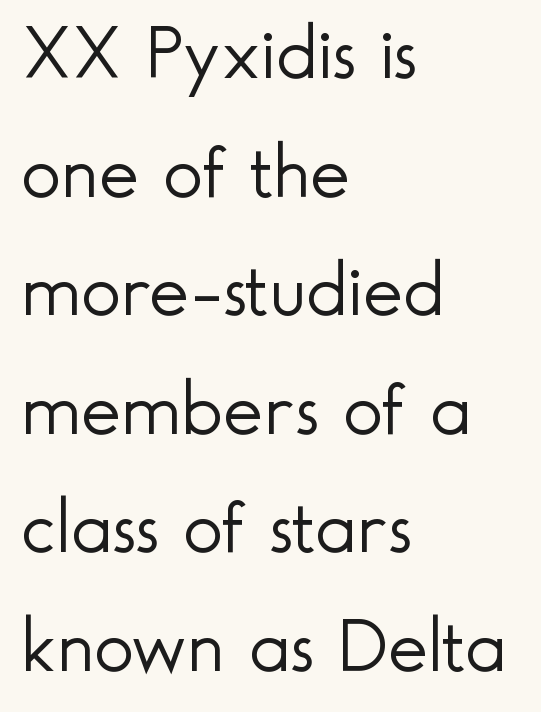
{"serif": "no", "italic": "no", "bold": "no", "weight": "light", "width": "normal", "x_height": "small", "monospaced": "no", "underline": "no", "align": "left", "line_spacing": "normal", "line_spacing_ratio": 1.56, "letter_spacing": "normal", "letter_spacing_em": 0.0, "glyph_px": 76}
